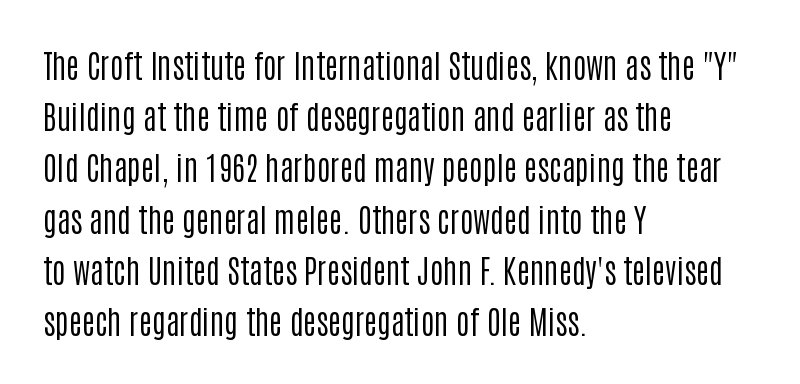
{"serif": "no", "italic": "no", "bold": "no", "weight": "regular", "width": "condensed", "stroke_contrast": "low", "x_height": "large", "monospaced": "no", "underline": "no", "align": "left", "line_spacing": "normal", "line_spacing_ratio": 1.6, "letter_spacing": "normal", "letter_spacing_em": 0.0, "glyph_px": 32}
